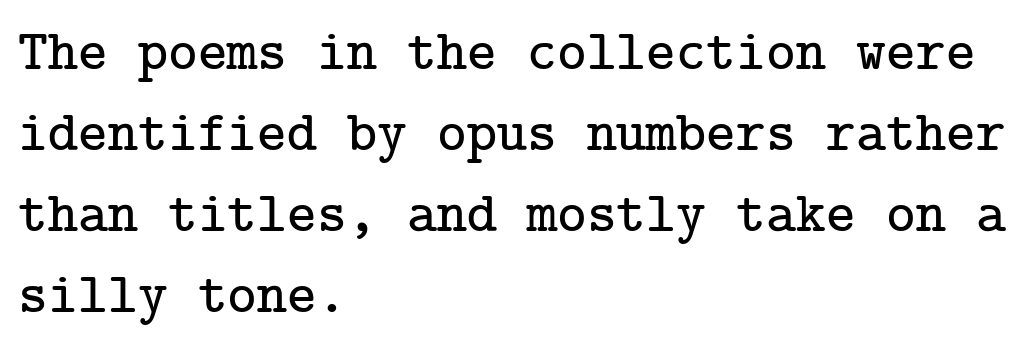
Q: Is the text italic (slanted)? A: No, it is upright.
Q: Is the typeface a serif or a sans-serif typeface? A: Serif.
Q: Is the text underlined? A: No.
Q: How is the paragraph aligned? A: Left-aligned.
Q: Is the spacing between letters normal or unusually wide? A: Normal.
Q: Is the spacing between lines tight, normal or loose? A: Normal.
Q: Width (condensed, normal, or wide)? A: Normal.
Q: Stroke contrast? A: Low.
Q: x-height? A: Medium.
